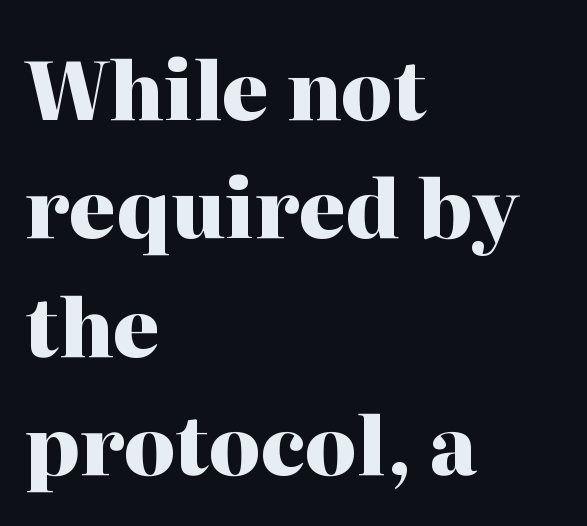
Descenders are the only things crossing below the line. A typesetter would call this zero additional tracking. Ordinary non-slanted type is in use. Regular leading.
